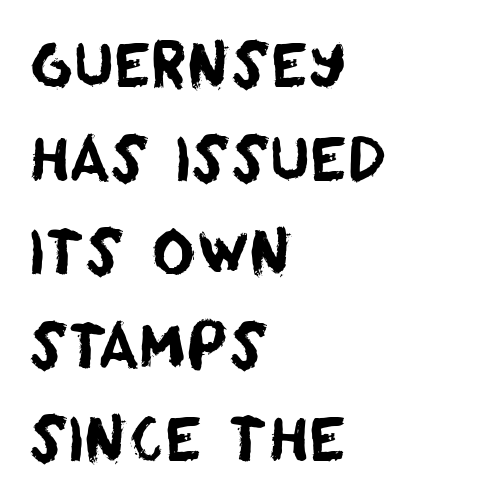
The image shows 60 px sans-serif type; set left-aligned, normal line spacing (1.56x), normal letter spacing, not underlined; low stroke contrast and a large x-height.
